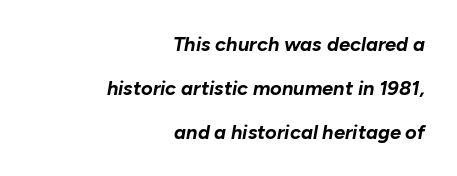
Emphasis-style slanted type is in use. Decoration check: the copy has no underline. Line spacing here is loose. Set as a true bold cut, around the 700 mark. Nothing unusual about the tracking: characters are spaced as the font intends.
